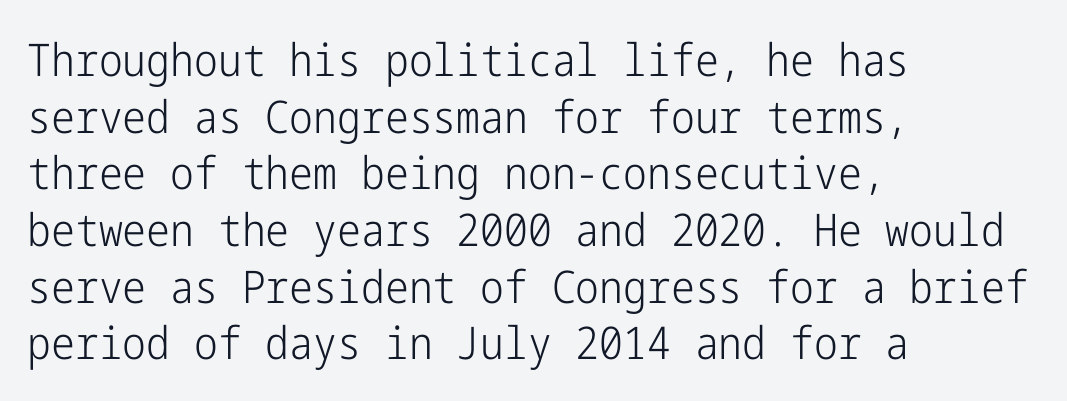
Rule under the text: the space is simply empty. Nope, no serifs anywhere on these letters. Weight: regular or lighter. Designer's note — italics off, roman on.
